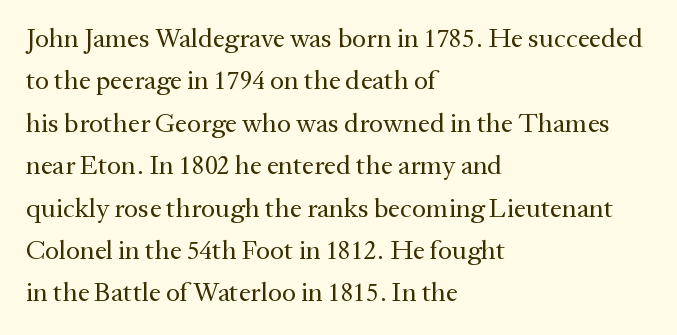
Q: Is the text bold? A: No.
Q: Is the text italic (slanted)? A: No, it is upright.
Q: Is the text underlined? A: No.
Q: How is the paragraph aligned? A: Left-aligned.
Q: Is the spacing between letters normal or unusually wide? A: Normal.
Q: Is the spacing between lines tight, normal or loose? A: Normal.
